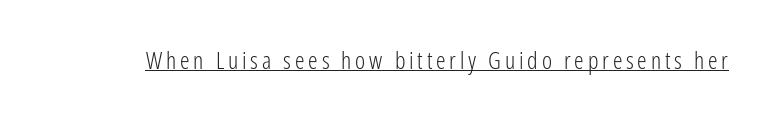
This reads as an unemphasized weight, regular at the heaviest. A typographer would call this underscored text. Posture: upright roman.
